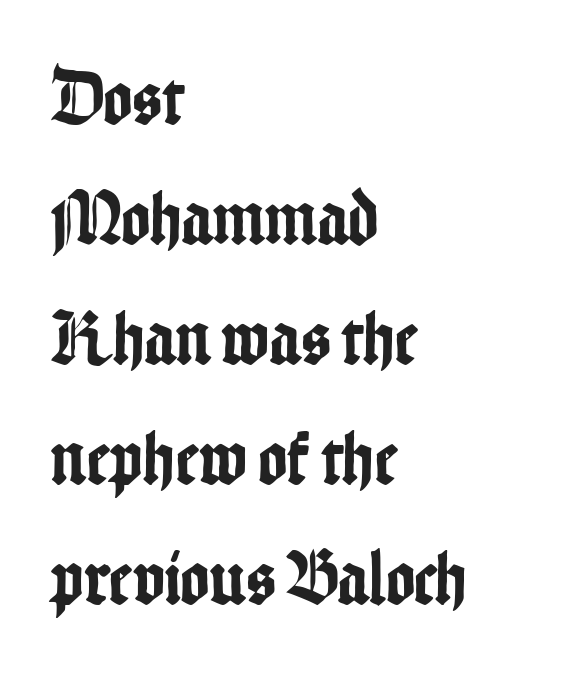
{"serif": "no", "italic": "no", "width": "condensed", "stroke_contrast": "low", "x_height": "medium", "monospaced": "no", "underline": "no", "align": "left", "line_spacing": "normal", "line_spacing_ratio": 1.54, "letter_spacing": "normal", "letter_spacing_em": 0.0, "glyph_px": 78}
